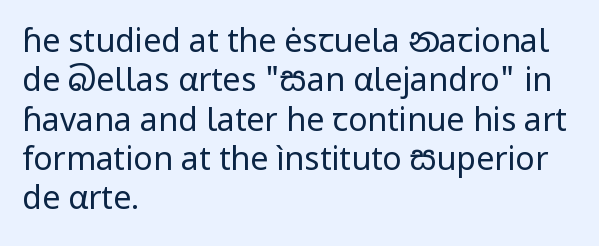
{"serif": "no", "italic": "no", "bold": "no", "weight": "regular", "width": "normal", "stroke_contrast": "low", "x_height": "medium", "monospaced": "no", "underline": "no", "align": "left", "line_spacing_ratio": 1.23, "letter_spacing": "normal", "letter_spacing_em": 0.0, "glyph_px": 32}
